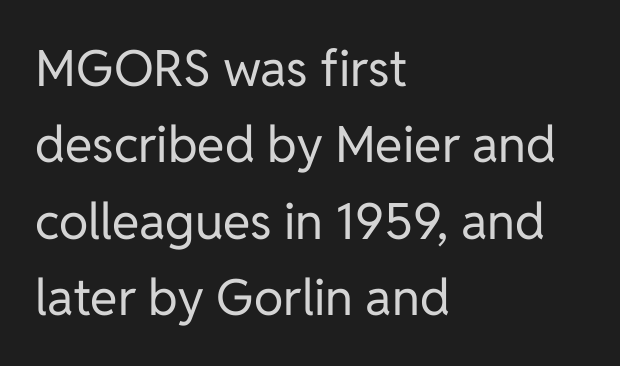
Check the space under the baseline: it is left empty. Here the designer chose a conventional face with non-uniform glyph widths. Observe the ordinary spacing: letters are neighbours, not strangers. The lettering holds an erect, upright posture throughout. Type style note: lacks serifs. Each new line begins a customary step beneath the previous one.
